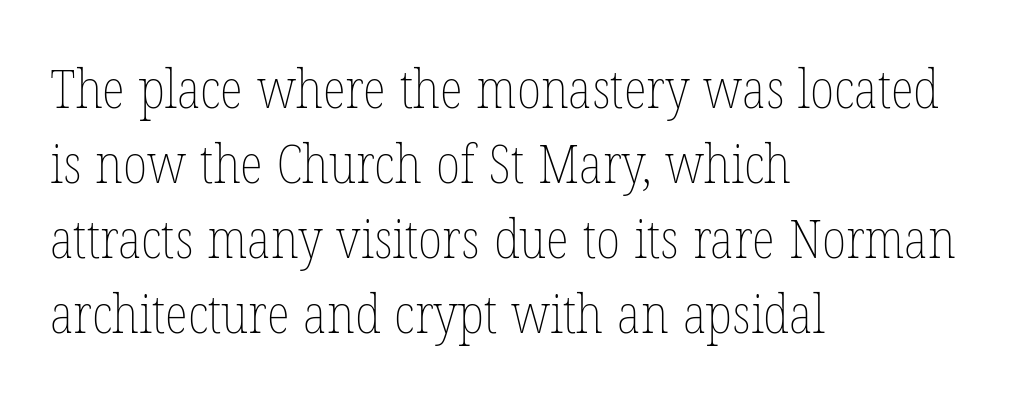
Q: Is the text bold? A: No.
Q: Is the text italic (slanted)? A: No, it is upright.
Q: Is the text underlined? A: No.
Q: How is the paragraph aligned? A: Left-aligned.
Q: Is the spacing between letters normal or unusually wide? A: Normal.
Q: Is the spacing between lines tight, normal or loose? A: Normal.
Q: Width (condensed, normal, or wide)? A: Condensed.
Q: Stroke contrast? A: Low.
Q: x-height? A: Medium.
Q: Monospaced? A: No.
